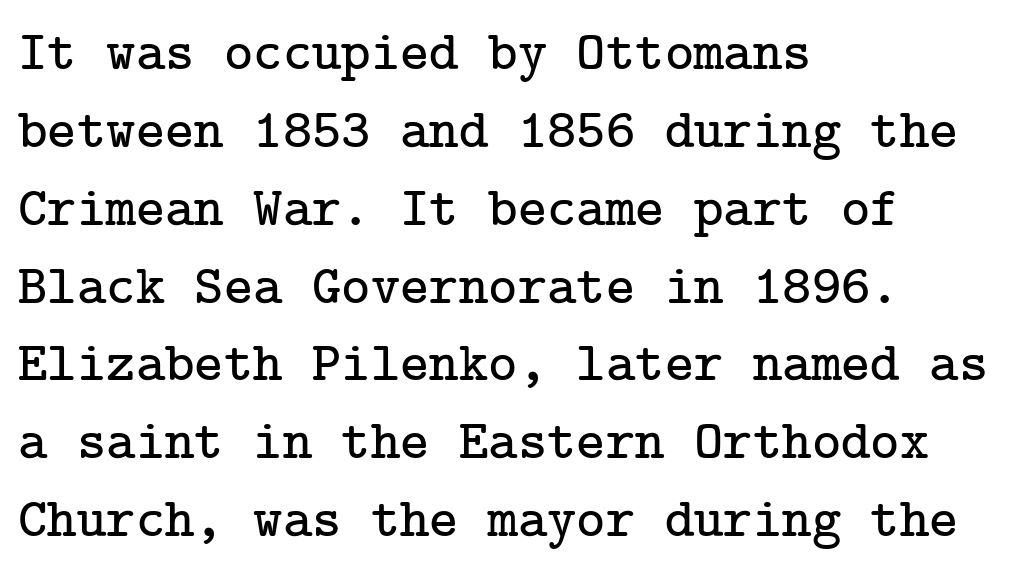
The image shows 56 px serif type, upright; set left-aligned, normal line spacing (1.39x), normal letter spacing, not underlined; low stroke contrast and a medium x-height.
